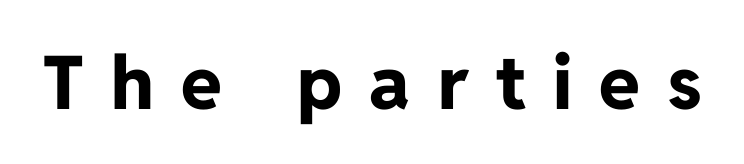
The lettering holds an erect, upright posture throughout. Think of a printed novel: that variable character pitch is what you see here. These lines have a slow, spaced-out rhythm from letter to letter. Letterform terminals end flat and unadorned throughout the passage.
